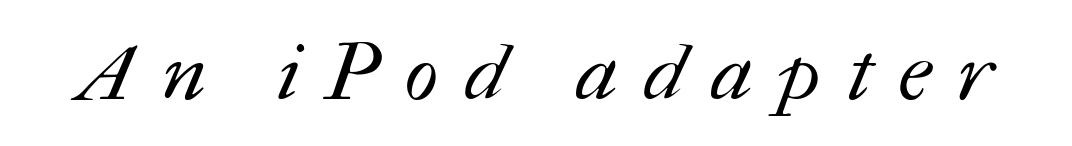
{"bold": "no", "weight": "regular", "width": "normal", "stroke_contrast": "medium", "x_height": "medium", "monospaced": "no", "underline": "no", "letter_spacing": "wide", "letter_spacing_em": 0.34, "glyph_px": 79}
